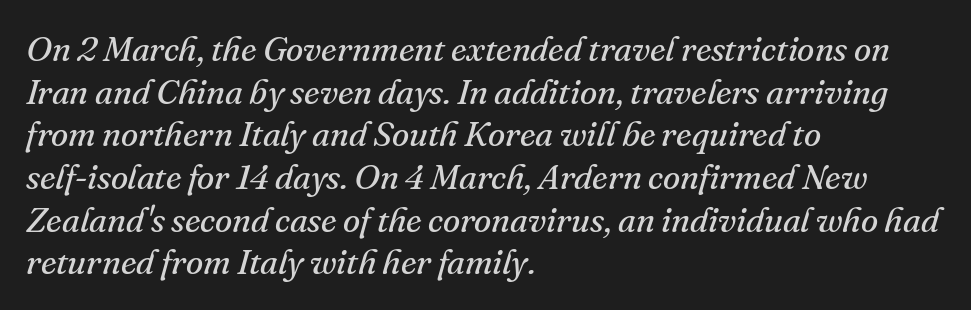
The face used here has a pronounced slope to its letters. Nothing heavy about these letters — not bold at all. Default kerning and tracking; the words read as compact shapes. Line beginnings align vertically; line endings do not. Note the varied advance widths — an 'i' is clearly narrower than an 'm'.
